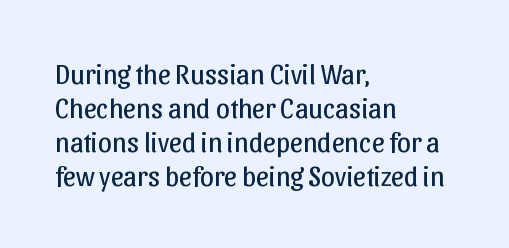
Tracking here is standard; glyphs follow each other at the usual distance. This rendering employs a face without finishing strokes, i.e., a sans-serif. Is the block centered? No — it sits flush against the left margin. Underlining? Definitely not there.
